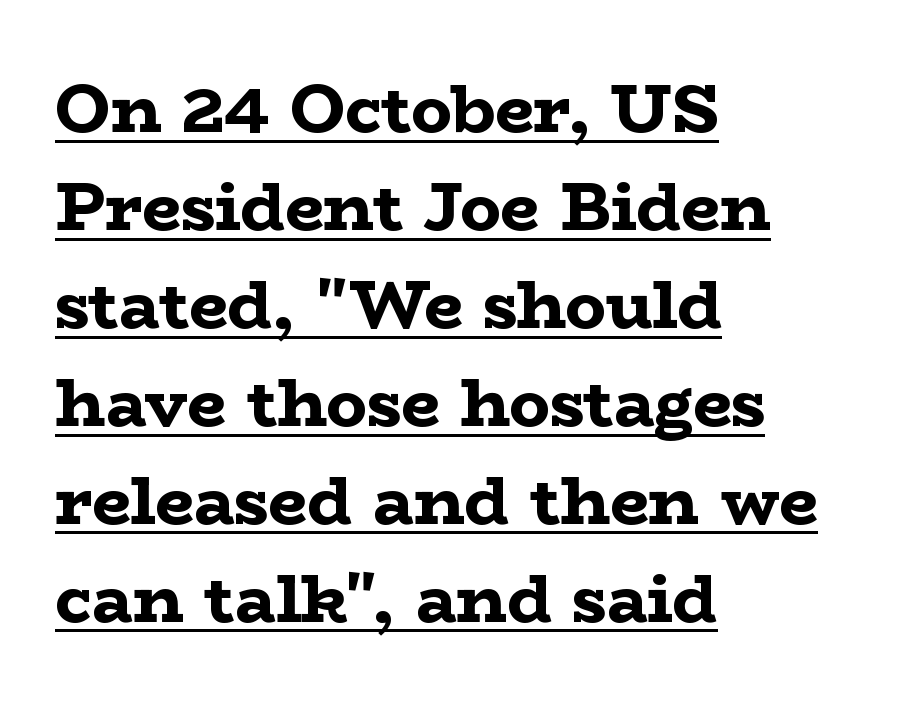
Characters remain perfectly vertical along every line. Characters follow at the spacing the type designer built in. The string is rendered with underlining switched on. How would I describe the line gaps? Plain and ordinary. Does the weight exceed regular? Yes, all the way to bold. Varying glyph widths throughout — classic text-font behaviour.
